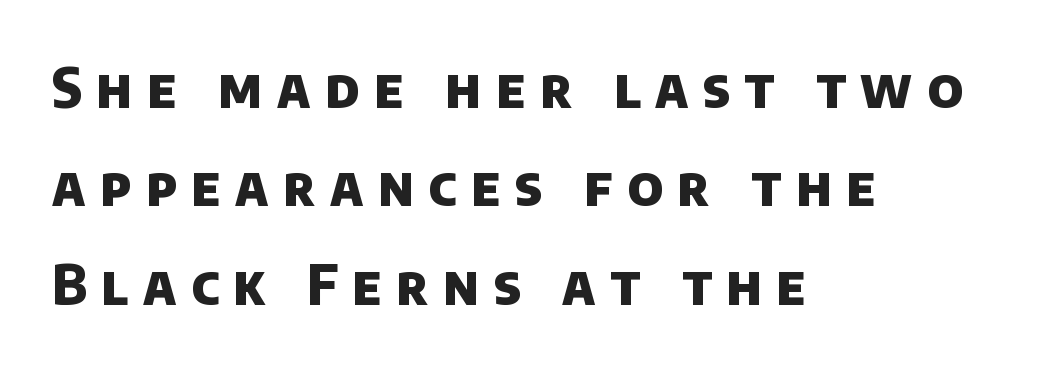
These lines are rendered in a variable-pitch font. The space directly below the letters is spotless. Plenty of ink on the page — the face is bold. The lines are quadded left.
